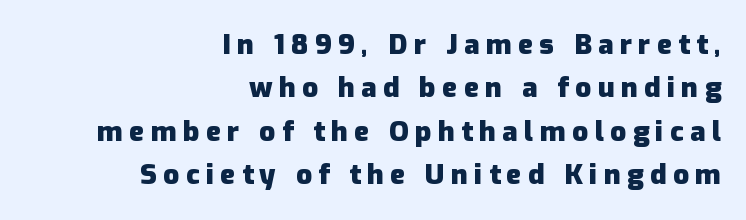
{"serif": "no", "italic": "no", "bold": "yes", "weight": "heavy", "width": "normal", "stroke_contrast": "low", "x_height": "medium", "monospaced": "no", "underline": "no", "align": "right", "line_spacing": "normal", "line_spacing_ratio": 1.55, "letter_spacing": "wide", "letter_spacing_em": 0.23, "glyph_px": 28}
